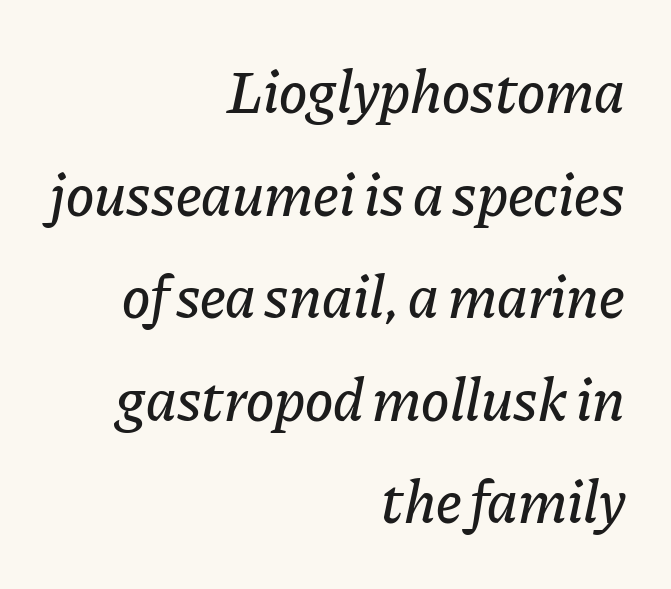
Q: Is the text italic (slanted)? A: Yes, it leans right by about 11 degrees.
Q: Is the text underlined? A: No.
Q: How is the paragraph aligned? A: Right-aligned.
Q: Is the spacing between letters normal or unusually wide? A: Normal.
Q: Width (condensed, normal, or wide)? A: Normal.
Q: Stroke contrast? A: Low.
Q: x-height? A: Medium.
Q: Monospaced? A: No.
